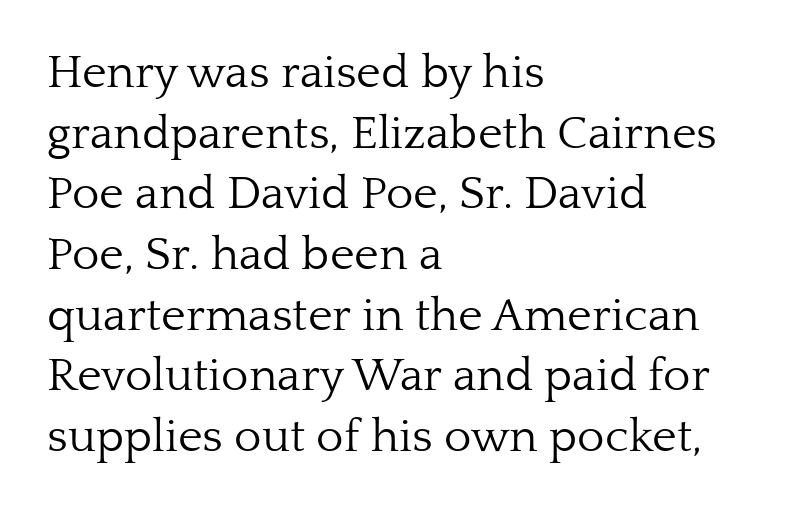
The image shows 47 px light serif type, upright; set left-aligned, normal line spacing (1.29x), normal letter spacing, not underlined; low stroke contrast and a medium x-height.
